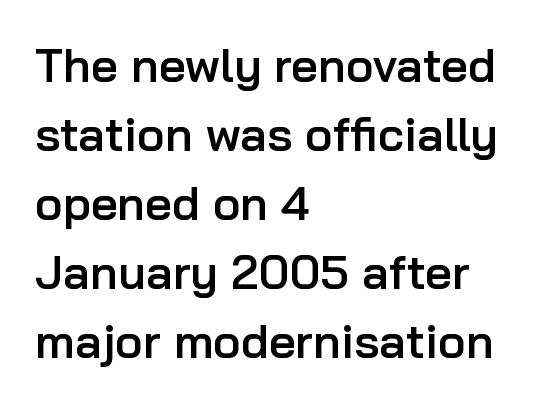
{"serif": "no", "italic": "no", "bold": "semi", "weight": "semibold", "width": "normal", "stroke_contrast": "low", "x_height": "medium", "monospaced": "no", "underline": "no", "align": "left", "line_spacing": "normal", "line_spacing_ratio": 1.47, "letter_spacing": "normal", "letter_spacing_em": 0.0, "glyph_px": 47}
